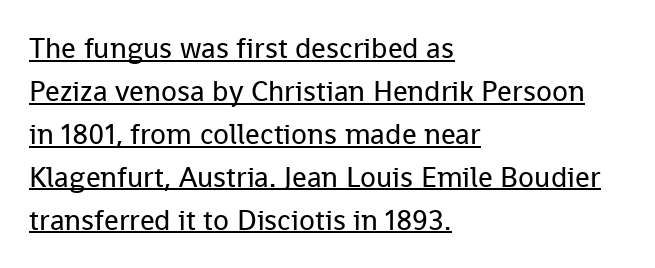
{"serif": "no", "italic": "no", "bold": "no", "weight": "regular", "width": "normal", "stroke_contrast": "low", "x_height": "medium", "monospaced": "no", "underline": "yes", "align": "left", "line_spacing": "normal", "line_spacing_ratio": 1.48, "letter_spacing": "normal", "letter_spacing_em": 0.0, "glyph_px": 29}
